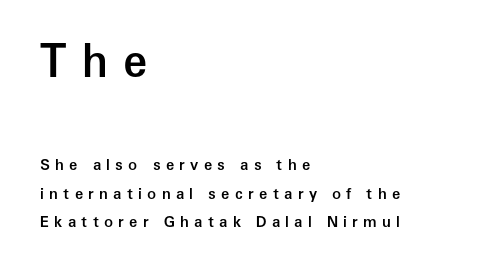
Q: Is the text bold? A: Semi-bold.
Q: Is the text italic (slanted)? A: No, it is upright.
Q: Is the typeface a serif or a sans-serif typeface? A: Sans-serif.
Q: Is the text underlined? A: No.
Q: How is the paragraph aligned? A: Left-aligned.
Q: Is the spacing between letters normal or unusually wide? A: Unusually wide.
Q: Which block of text is set in a larger size, the first (top) or the second (bottom)? A: The first (top) one.
Q: Width (condensed, normal, or wide)? A: Normal.
Q: Stroke contrast? A: Low.
Q: x-height? A: Medium.
Q: Monospaced? A: No.
